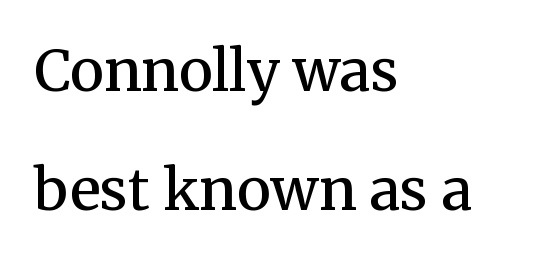
To sum up the face: it has serifs. Caption: semibold face, moderately heavy strokes. Each letter keeps its own natural width here, so spacing adapts to shape. Glance below the letters and you will spot only blank space. Is there much room between lines? Yes — plenty of vertical air separates them.
